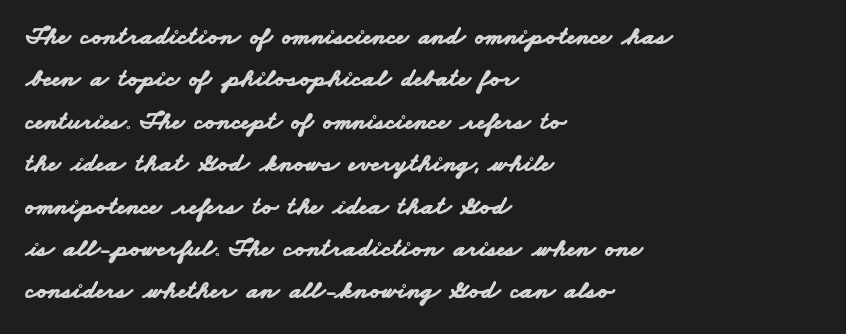
Honestly, the row spacing looks completely unremarkable. Words float on clear page, feet unadorned. Glyph-to-glyph distance matches everyday printed text. The font is running at its bold setting.
